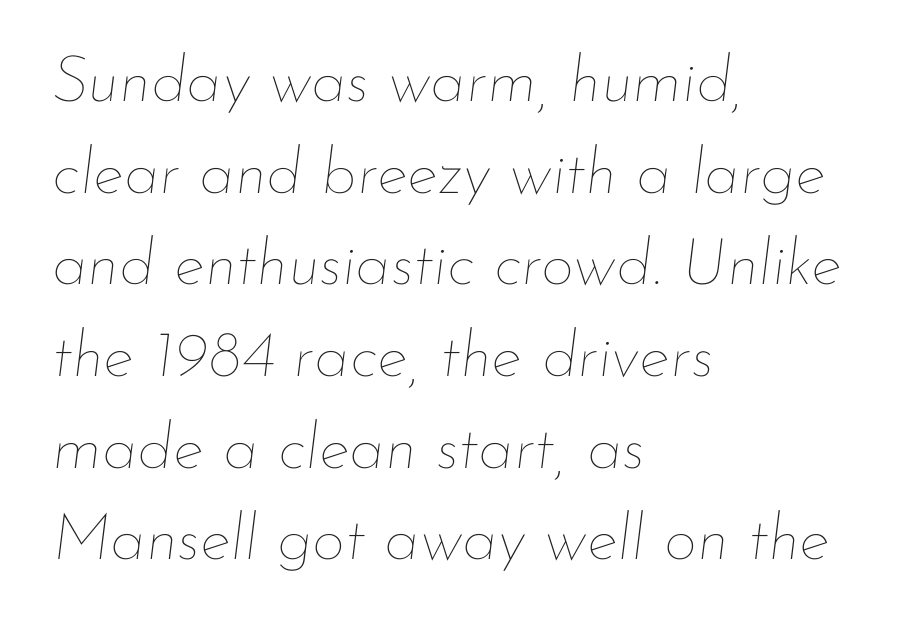
{"italic": "yes", "lean": "right", "slant_degrees": 7, "bold": "no", "weight": "thin", "width": "normal", "stroke_contrast": "low", "x_height": "small", "monospaced": "no", "underline": "no", "align": "left", "line_spacing": "normal", "line_spacing_ratio": 1.41, "letter_spacing": "normal", "letter_spacing_em": 0.0, "glyph_px": 65}
